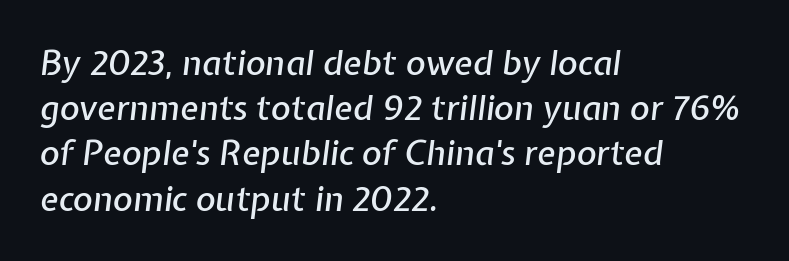
The line texture is even and compact thanks to regular tracking. One glance says typical: line gaps are just what's usual. Proportional: the letters do not fall into vertical columns. Observe the lean: these are italic letterforms.
